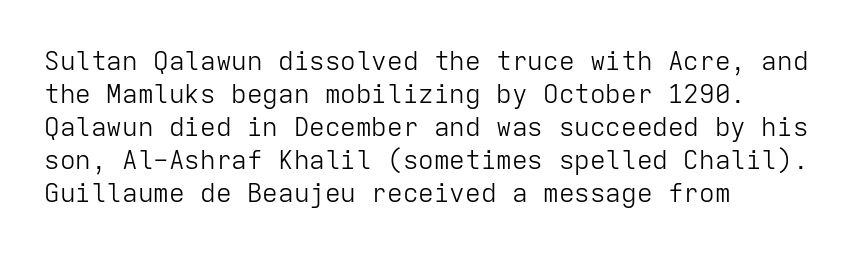
{"italic": "no", "bold": "no", "underline": "no", "align": "left", "line_spacing": "normal", "line_spacing_ratio": 1.27, "letter_spacing": "normal", "letter_spacing_em": 0.0, "glyph_px": 26}
